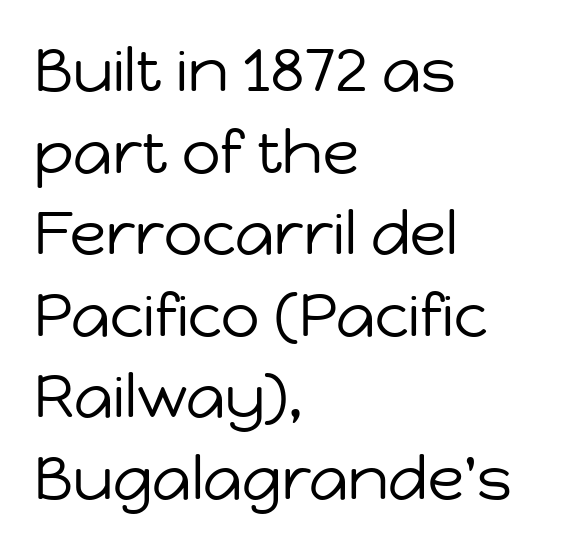
{"serif": "no", "italic": "no", "bold": "no", "weight": "regular", "width": "normal", "stroke_contrast": "low", "x_height": "medium", "monospaced": "no", "underline": "no", "align": "left", "line_spacing": "normal", "line_spacing_ratio": 1.36, "letter_spacing": "normal", "letter_spacing_em": 0.0, "glyph_px": 60}
